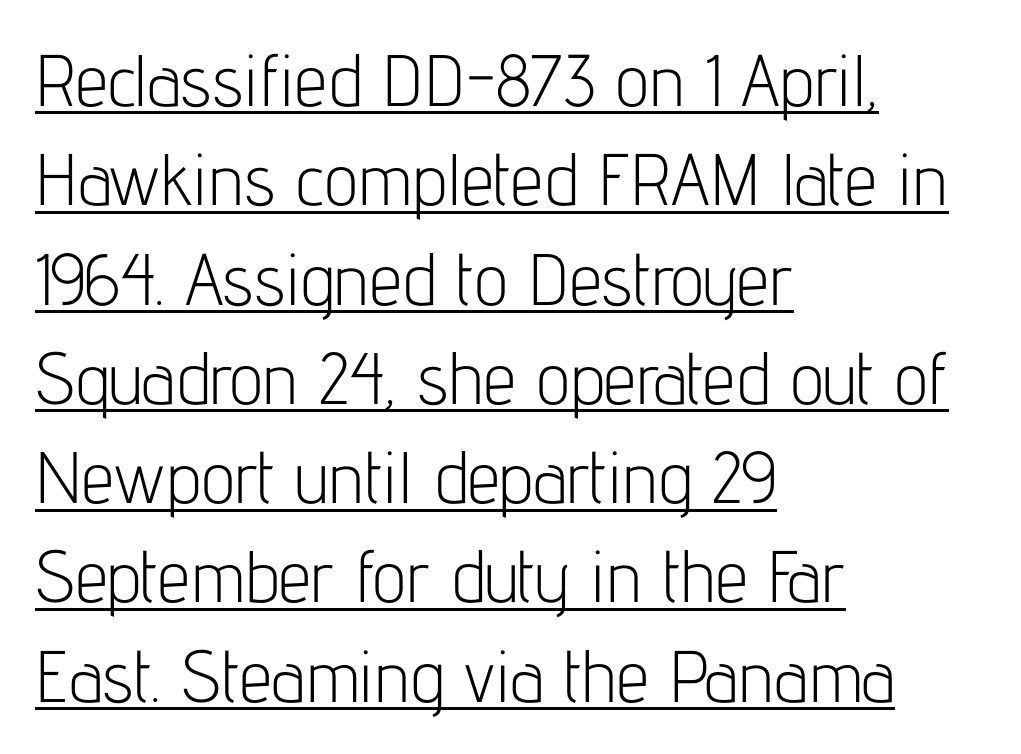
{"serif": "no", "italic": "no", "bold": "no", "weight": "light", "width": "condensed", "stroke_contrast": "low", "x_height": "medium", "monospaced": "no", "underline": "yes", "align": "left", "line_spacing": "normal", "line_spacing_ratio": 1.36, "letter_spacing": "normal", "letter_spacing_em": 0.0, "glyph_px": 73}
